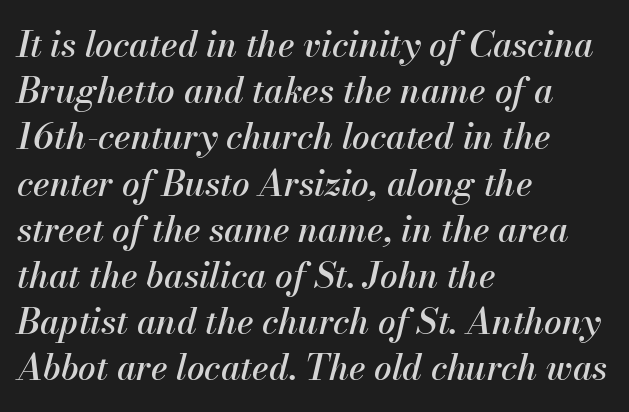
Spacing verdict: proportional, widths tailored to each character. A typesetter would call this zero additional tracking. Each new line begins a customary step beneath the previous one. You can tell it's italic because the verticals aren't actually vertical. This rendering features lettering with no underline.
